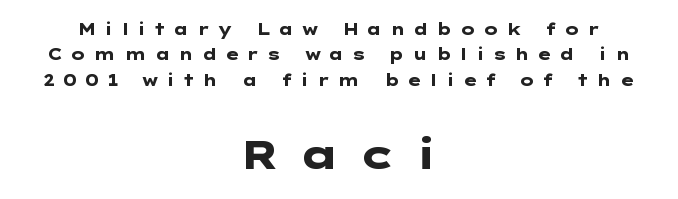
The passage is arranged like a title page — every line centered. Caption: upper text group reduced, lower text group enlarged. This block has exactly the height ordinary leading produces. The letters are spread apart with noticeably loose tracking. The specimen reads as upright at a glance.
